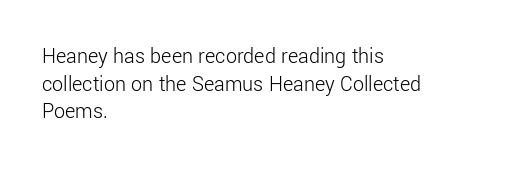
The typeface has the unassuming heft of standard copy or less. Vertical strokes here are truly vertical. A clean baseline with only descenders dipping below it. Default kerning and tracking; the words read as compact shapes.
